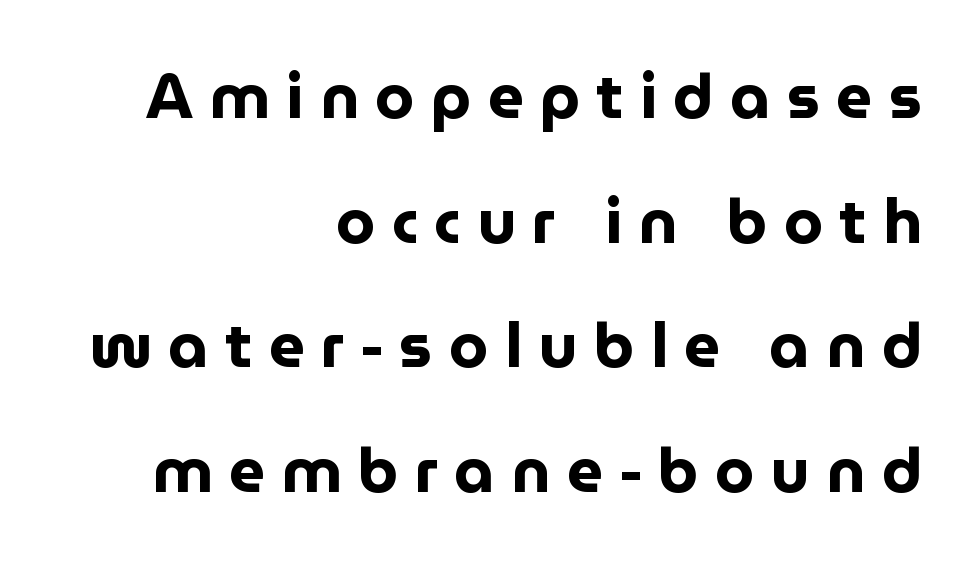
{"serif": "no", "italic": "no", "bold": "yes", "weight": "bold", "width": "normal", "stroke_contrast": "low", "x_height": "medium", "monospaced": "no", "underline": "no", "align": "right", "line_spacing": "loose", "line_spacing_ratio": 1.98, "letter_spacing": "wide", "letter_spacing_em": 0.26, "glyph_px": 63}
